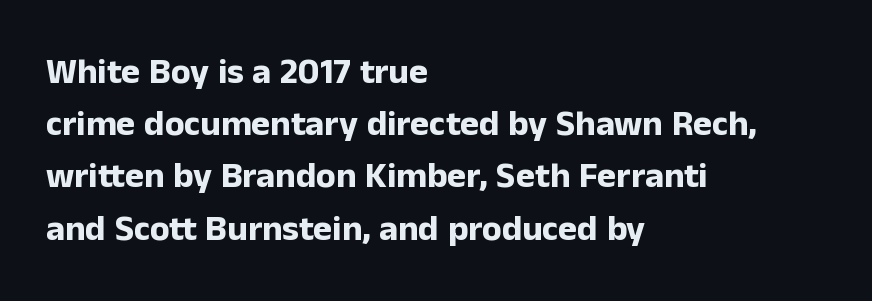
The image shows 36 px bold sans-serif type, upright; set left-aligned, normal line spacing (1.45x), normal letter spacing, not underlined; low stroke contrast and a medium x-height.
